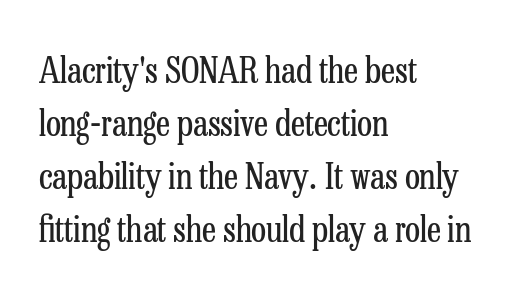
No italicization has been applied; the sample stays upright. No word sits above an underline. The letters carry serifs — small finishing strokes at the ends of their stems. If you drew a ruler down the left edge, every line would touch it. One glance says typical: line gaps are just what's usual. You could not count columns in this text — the font is proportionally spaced.
